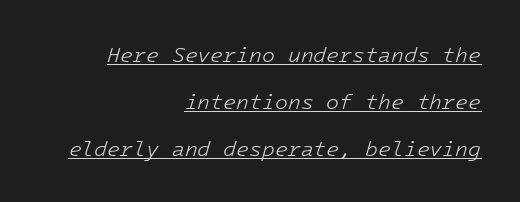
Does extra space separate the letters? No, they use regular spacing. Observe the lean: these are italic letterforms. Summary of weight: not heavy and not bold. The lines in this sample share a right terminus and differ only in where they begin. Quick note: interline space is abundant.
